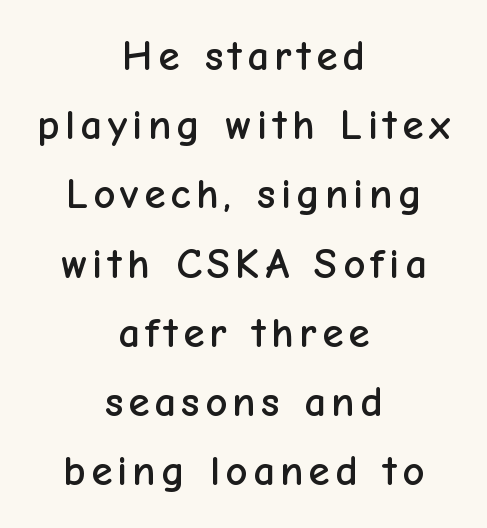
Q: Is the text italic (slanted)? A: No, it is upright.
Q: Is the typeface a serif or a sans-serif typeface? A: Sans-serif.
Q: Is the text underlined? A: No.
Q: How is the paragraph aligned? A: Centered.
Q: Is the spacing between lines tight, normal or loose? A: Normal.
Q: Width (condensed, normal, or wide)? A: Normal.
Q: Stroke contrast? A: Low.
Q: x-height? A: Medium.
Q: Monospaced? A: No.
